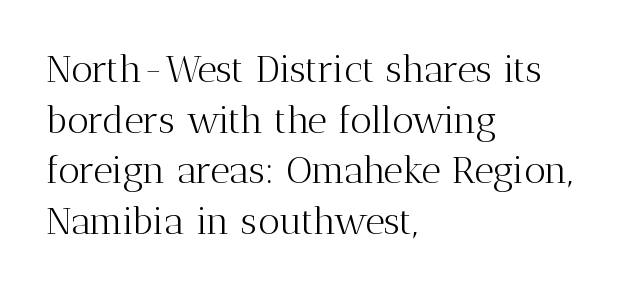
Nothing heavy about these letters — not bold at all. This is serif lettering, the kind often seen in printed books. Think of a printed novel: that variable character pitch is what you see here. Anything drawn beneath the words? Only blank space. Is the block centered? No — it sits flush against the left margin. Posture: upright roman.
